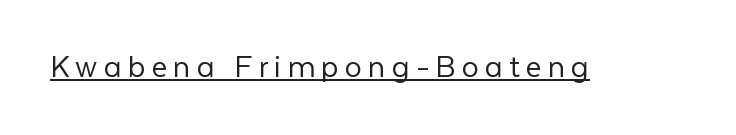
Q: Is the text bold? A: No.
Q: Is the text italic (slanted)? A: No, it is upright.
Q: Is the typeface a serif or a sans-serif typeface? A: Sans-serif.
Q: Is the text underlined? A: Yes.
Q: Width (condensed, normal, or wide)? A: Normal.
Q: Stroke contrast? A: Low.
Q: x-height? A: Medium.
Q: Monospaced? A: No.
